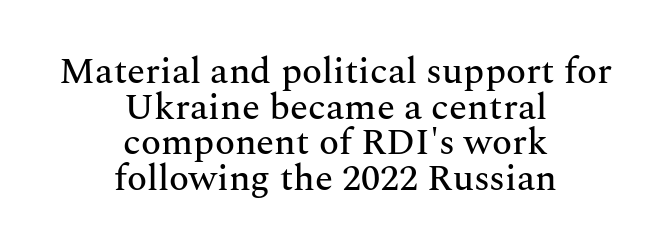
Honestly, the rows look squashed on top of each other. Is this a sans? No — the strokes have serifs. Words float on clear page, feet unadorned. If you drew a line through each stem, it would be perfectly vertical. These lines stack symmetrically, like a column narrowing and widening about its center.
